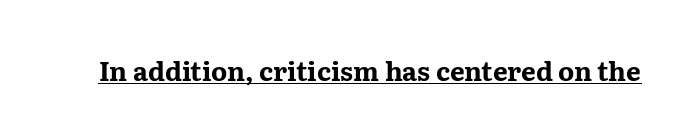
{"italic": "no", "bold": "yes", "underline": "yes", "letter_spacing": "normal", "letter_spacing_em": 0.0, "glyph_px": 26}
